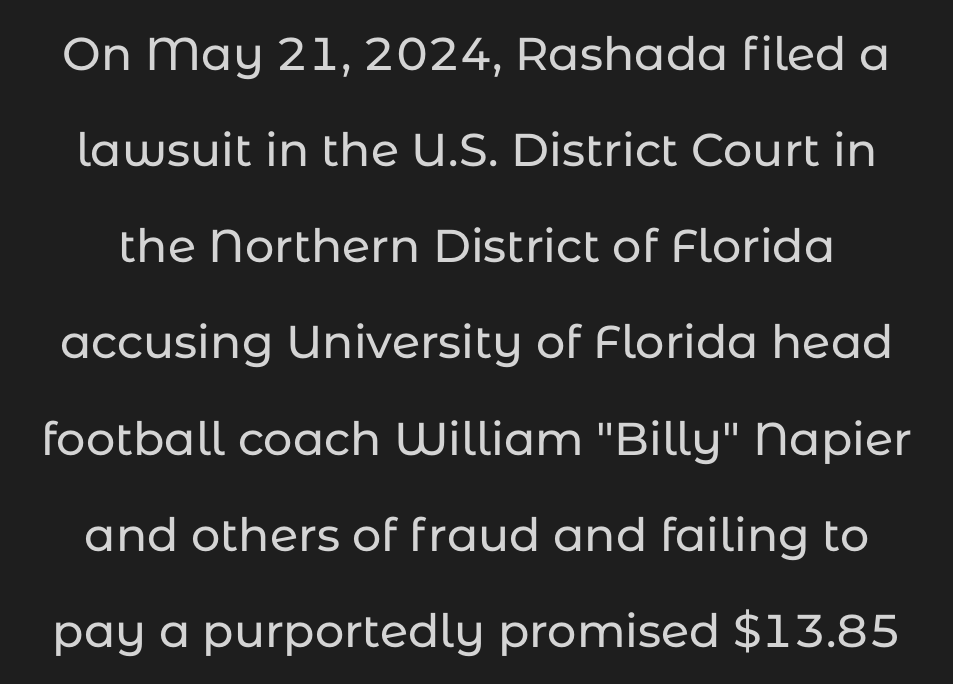
Each letter keeps its own natural width here, so spacing adapts to shape. Rule under the text: the space is simply empty. The letterforms sit shoulder to shoulder at normal distance. Nope, not italic — everything's standing straight. The face used here is a sans, in the tradition of grotesques and geometrics.
